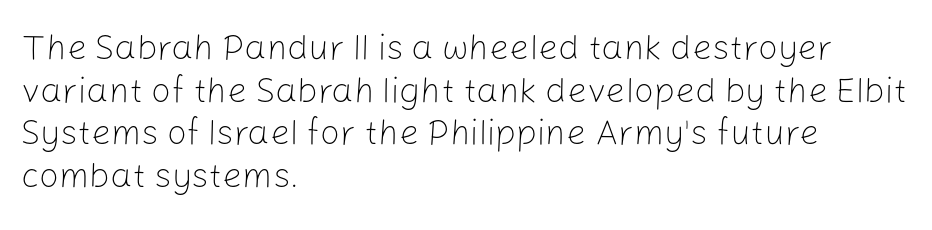
Visually the block forms a straight wall on the left and a jagged coastline on the right. The passage shown is typed in a proportional face where columns would drift. The strip under each line holds only bare page. The characters are drawn with everyday or finer stroke widths. The typography opts for an upright posture over an oblique one.
